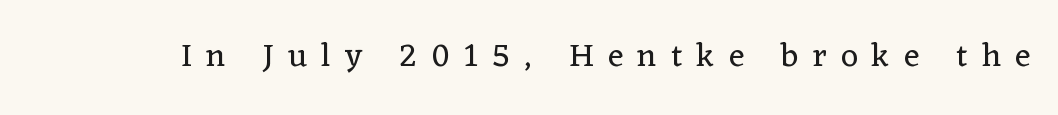
The image shows 33 px regular-weight serif type, upright; set unusually wide letter spacing (+0.43 em), not underlined; low stroke contrast and a medium x-height.
